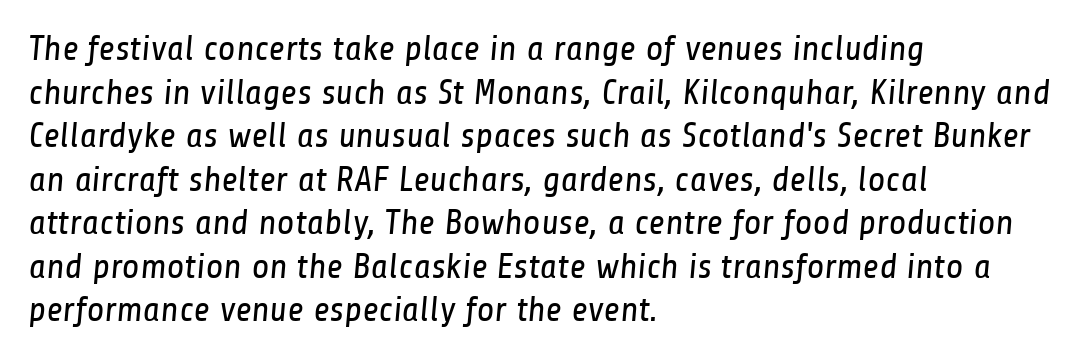
Q: Is the text bold? A: No.
Q: Is the typeface a serif or a sans-serif typeface? A: Sans-serif.
Q: Is the text underlined? A: No.
Q: How is the paragraph aligned? A: Left-aligned.
Q: Is the spacing between letters normal or unusually wide? A: Normal.
Q: Width (condensed, normal, or wide)? A: Condensed.
Q: Stroke contrast? A: Low.
Q: x-height? A: Medium.
Q: Monospaced? A: No.
